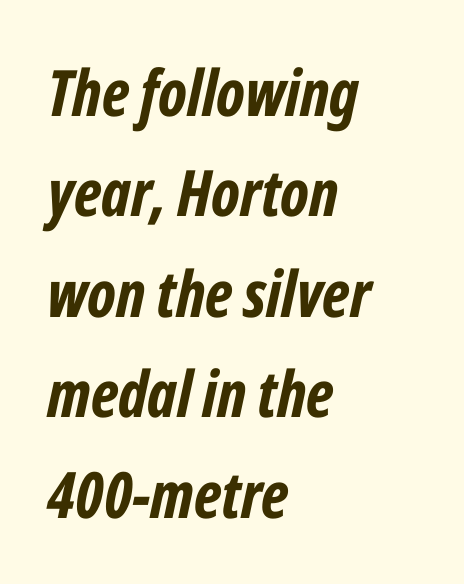
Q: Is the text bold? A: Yes.
Q: Is the text italic (slanted)? A: Yes, it leans right by about 12 degrees.
Q: Is the text underlined? A: No.
Q: How is the paragraph aligned? A: Left-aligned.
Q: Is the spacing between letters normal or unusually wide? A: Normal.
Q: Is the spacing between lines tight, normal or loose? A: Normal.
Q: Width (condensed, normal, or wide)? A: Condensed.
Q: Stroke contrast? A: Low.
Q: x-height? A: Medium.
Q: Monospaced? A: No.
